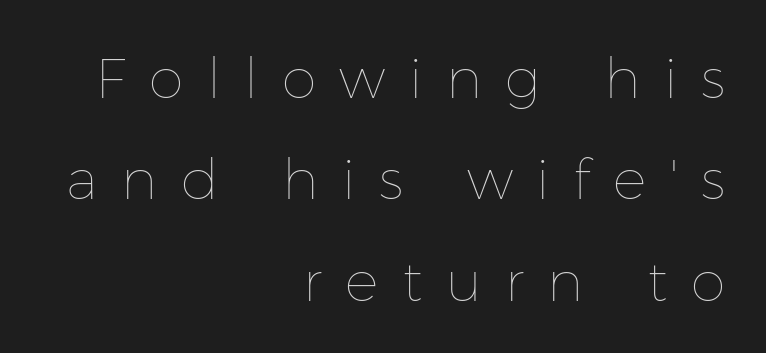
Rendered with straight, roman letterforms. Spacing between characters has been opened up far beyond the box default. Each row of text sits above clean, open space. The rag falls on the left side of this text block. Looks like regular typesetting: each glyph gets only the width it needs. Stems and bowls with no extra thickness — not bold.
